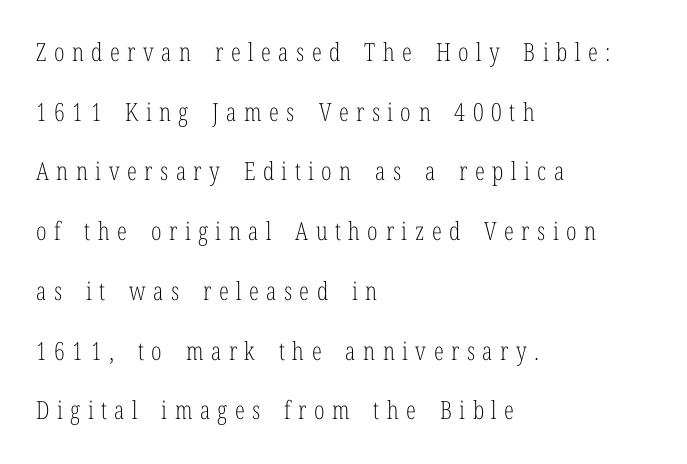
Q: Is the text bold? A: No.
Q: Is the text italic (slanted)? A: No, it is upright.
Q: Is the text underlined? A: No.
Q: How is the paragraph aligned? A: Left-aligned.
Q: Is the spacing between letters normal or unusually wide? A: Unusually wide.
Q: Is the spacing between lines tight, normal or loose? A: Loose.
